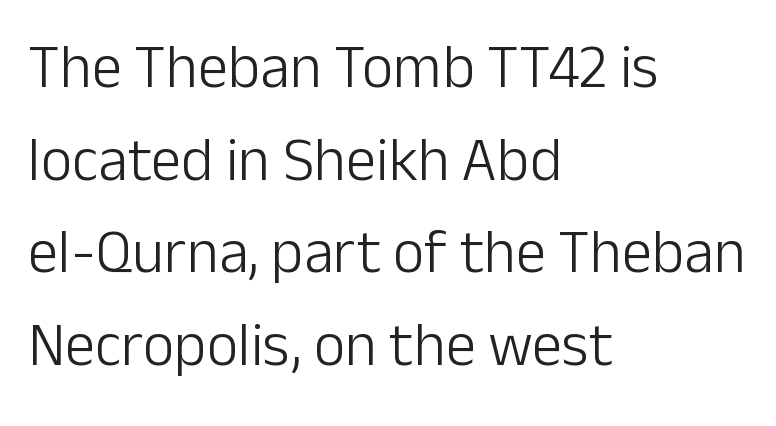
The image shows 61 px light sans-serif type, upright; set left-aligned, normal line spacing (1.52x), normal letter spacing, not underlined; low stroke contrast and a medium x-height.
